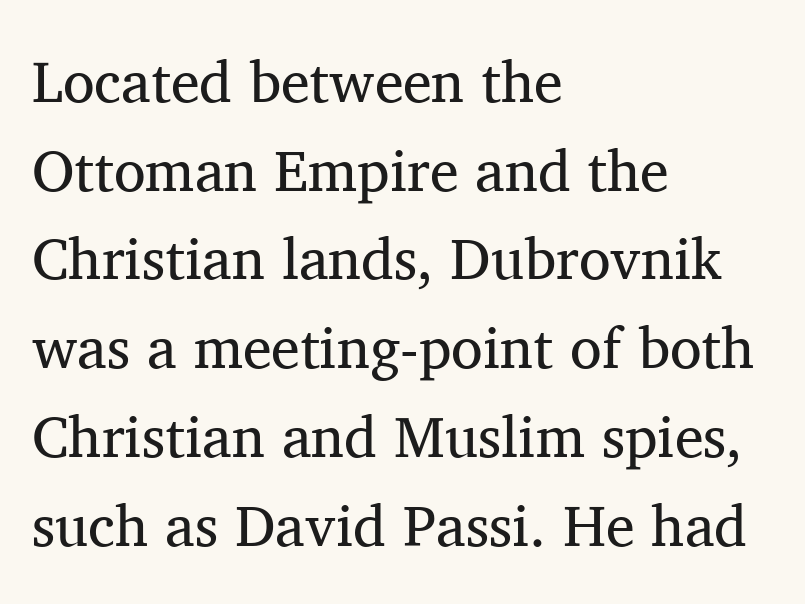
Q: Is the text bold? A: No.
Q: Is the text italic (slanted)? A: No, it is upright.
Q: Is the typeface a serif or a sans-serif typeface? A: Serif.
Q: Is the text underlined? A: No.
Q: How is the paragraph aligned? A: Left-aligned.
Q: Is the spacing between letters normal or unusually wide? A: Normal.
Q: Is the spacing between lines tight, normal or loose? A: Normal.
Q: Width (condensed, normal, or wide)? A: Normal.
Q: Stroke contrast? A: Medium.
Q: x-height? A: Medium.
Q: Monospaced? A: No.
